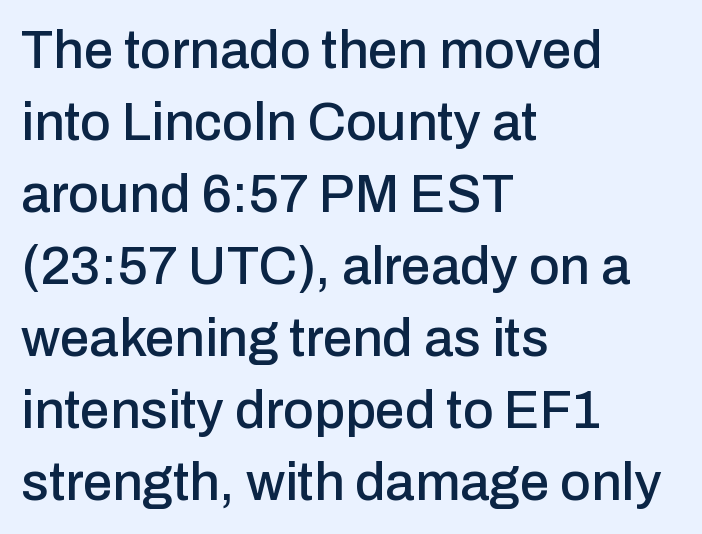
The image shows 53 px sans-serif type, upright; set left-aligned, normal line spacing (1.36x), normal letter spacing, not underlined; low stroke contrast and a medium x-height.
